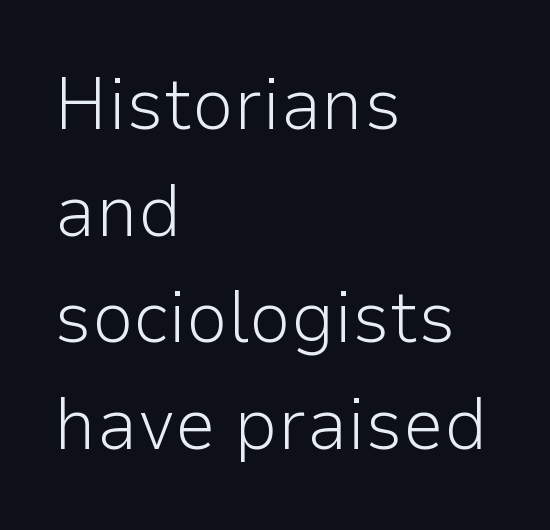
The image shows 74 px light sans-serif type, upright; set left-aligned, normal line spacing (1.44x), normal letter spacing, not underlined; low stroke contrast and a medium x-height.
